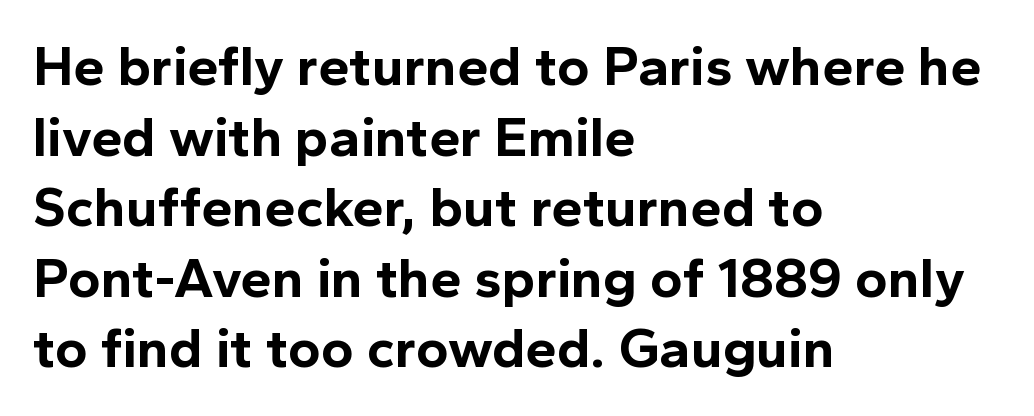
{"serif": "no", "italic": "no", "bold": "yes", "weight": "bold", "width": "normal", "x_height": "medium", "monospaced": "no", "underline": "no", "align": "left", "line_spacing": "normal", "line_spacing_ratio": 1.26, "letter_spacing": "normal", "letter_spacing_em": 0.0, "glyph_px": 56}
